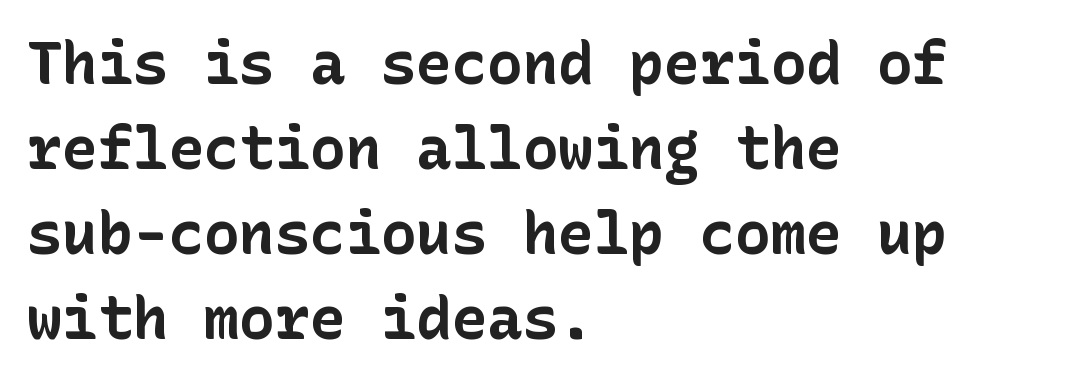
The image shows 59 px bold sans-serif type, upright; set left-aligned, normal line spacing (1.44x), normal letter spacing, not underlined; low stroke contrast and a medium x-height.
